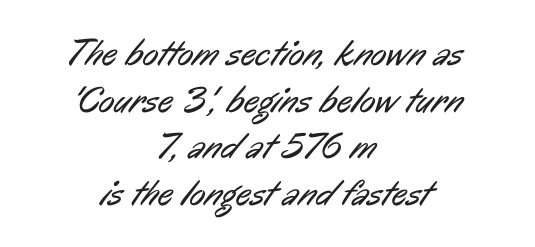
Weight class: somewhere from thin through regular. Rule under the text: the space is simply empty. The leading is moderate, giving the passage an even texture. The passage shown is typed in a proportional face where columns would drift. Reading down the block, each line starts at a different indent, mirrored at its end. Tracking value appears to be zero — textbook default spacing.
